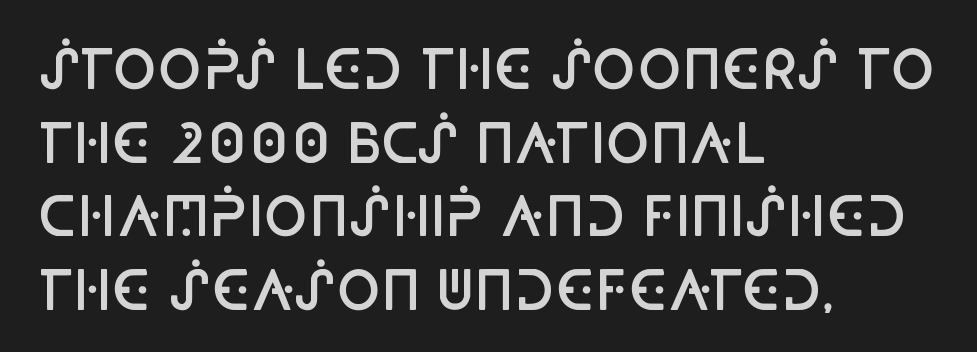
{"serif": "no", "italic": "no", "bold": "semi", "weight": "semibold", "width": "condensed", "stroke_contrast": "low", "x_height": "large", "monospaced": "no", "underline": "no", "align": "left", "line_spacing": "normal", "line_spacing_ratio": 1.39, "letter_spacing": "normal", "letter_spacing_em": 0.0, "glyph_px": 53}
